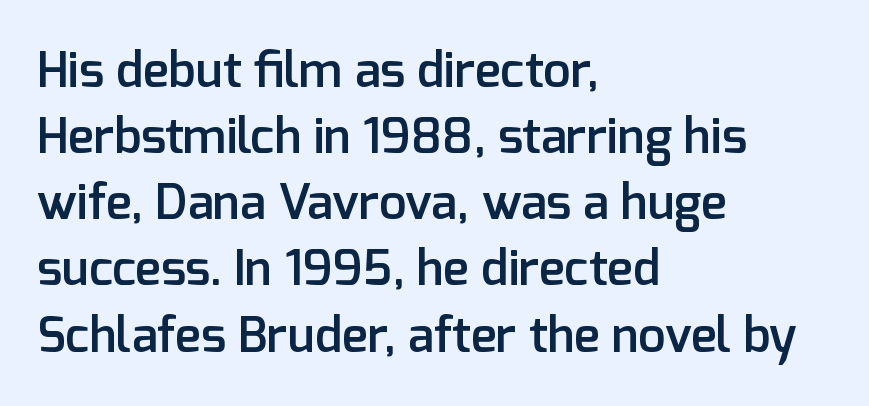
The image shows 49 px semibold sans-serif type, upright; set left-aligned, normal line spacing (1.35x), normal letter spacing, not underlined; low stroke contrast and a medium x-height.
